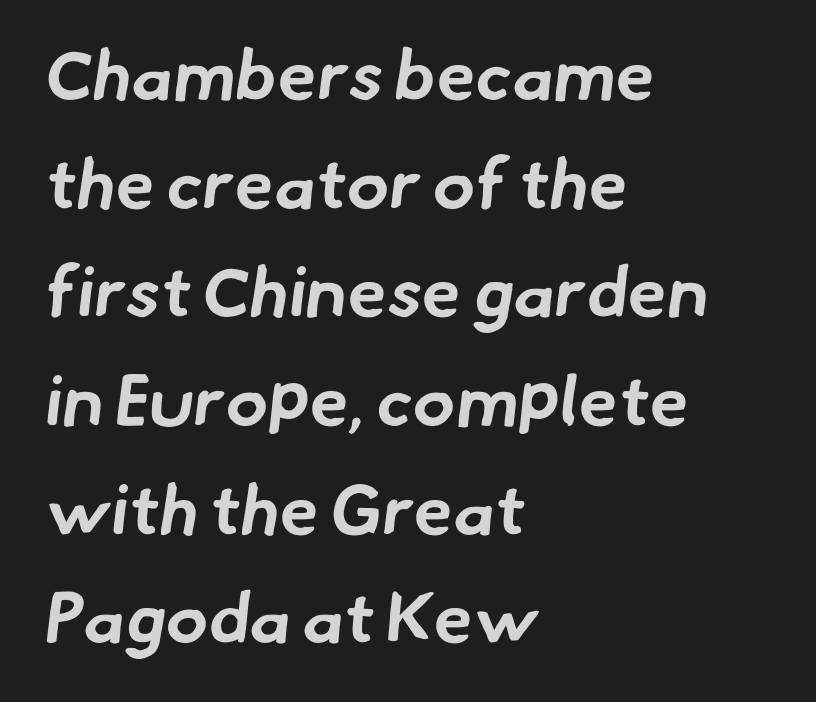
Q: Is the text bold? A: Yes.
Q: Is the typeface a serif or a sans-serif typeface? A: Sans-serif.
Q: Is the text underlined? A: No.
Q: How is the paragraph aligned? A: Left-aligned.
Q: Is the spacing between letters normal or unusually wide? A: Normal.
Q: Is the spacing between lines tight, normal or loose? A: Normal.
Q: Width (condensed, normal, or wide)? A: Normal.
Q: Stroke contrast? A: Low.
Q: x-height? A: Small.
Q: Monospaced? A: No.
